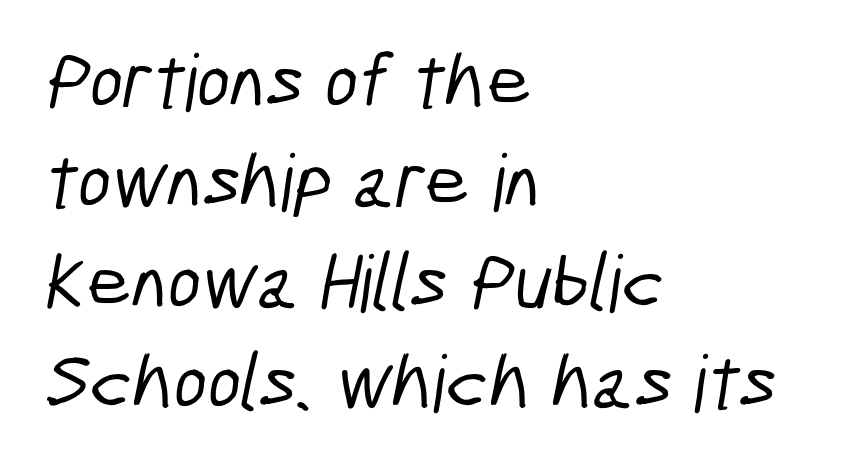
The image shows 79 px condensed sans-serif type; set left-aligned, normal line spacing (1.27x), normal letter spacing, not underlined; low stroke contrast and a medium x-height.
